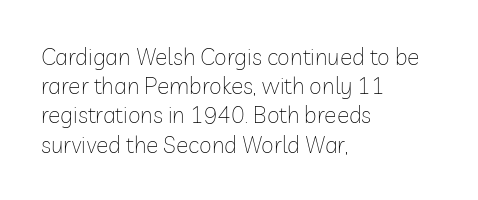
{"italic": "no", "bold": "no", "underline": "no", "align": "left", "line_spacing": "normal", "line_spacing_ratio": 1.27, "letter_spacing": "normal", "letter_spacing_em": 0.0, "glyph_px": 23}
